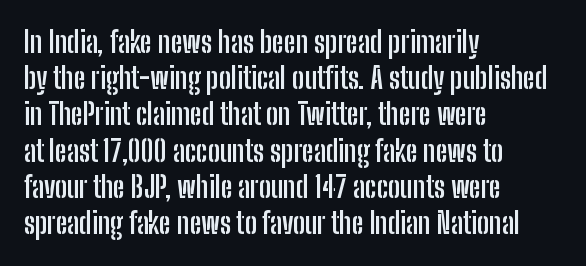
You could not count columns in this text — the font is proportionally spaced. The space beneath each line is pristine and unruled. Nope, not italic — everything's standing straight. Unlike a traditional serif, this face leaves its strokes unadorned.
